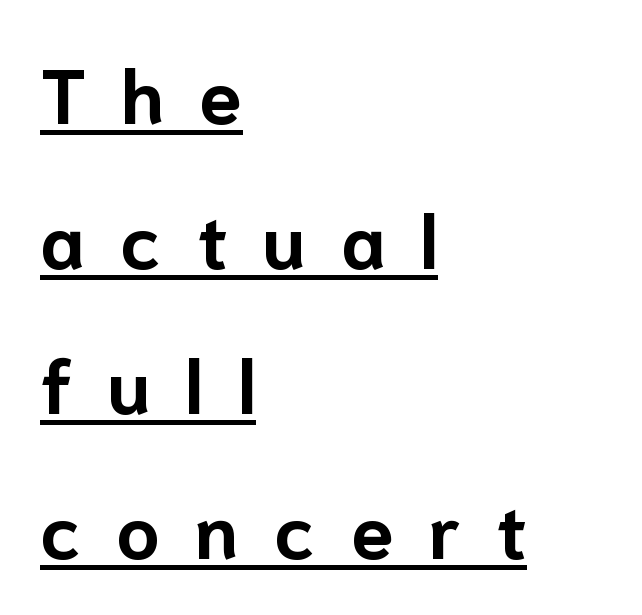
Short note: letters widely spaced. Heavy, bold letterforms. This rendering employs a face without finishing strokes, i.e., a sans-serif. This sample trades compactness for vertical openness between lines. The compositor pushed each line to the left boundary. Every stem runs plumb, perpendicular to the baseline.
